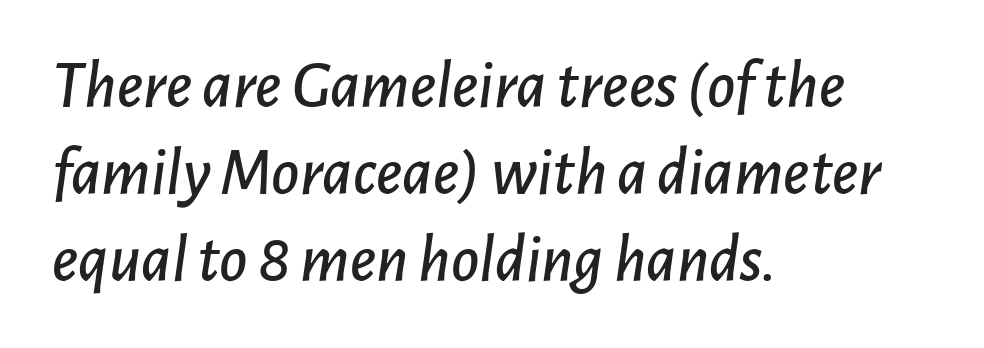
The lines sit at an ordinary, default distance from one another. Letters rest on an invisible, unmarked baseline. This sample has the flowing, uneven cadence of proportional lettering. The line texture is even and compact thanks to regular tracking. This sample uses an oblique cut, with every glyph tilted off the vertical.
